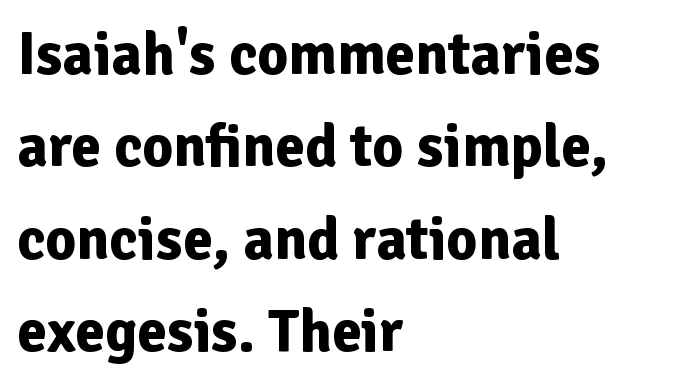
Strokes here are thick enough to call this a true bold. Decoration check: the copy has no underline. A typesetter would call this zero additional tracking. This sample is left-justified, so line endings fall wherever the words run out. Character widths vary here, with narrow letters taking less room than wide ones. Examine the stroke ends and you'll find no serifs.
